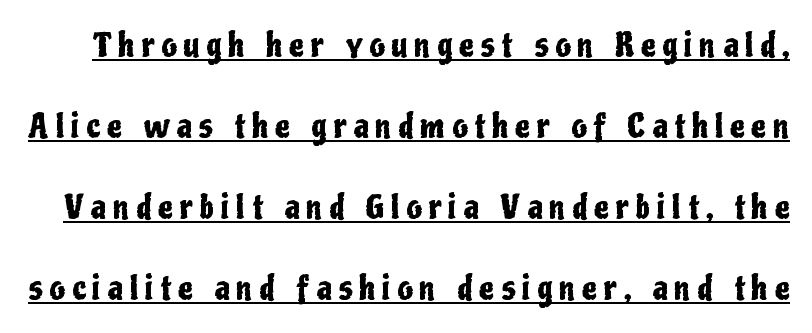
Q: Is the text italic (slanted)? A: No, it is upright.
Q: Is the typeface a serif or a sans-serif typeface? A: Sans-serif.
Q: Is the text underlined? A: Yes.
Q: Is the spacing between letters normal or unusually wide? A: Unusually wide.
Q: Is the spacing between lines tight, normal or loose? A: Loose.
Q: Width (condensed, normal, or wide)? A: Condensed.
Q: Stroke contrast? A: Low.
Q: x-height? A: Medium.
Q: Monospaced? A: No.
